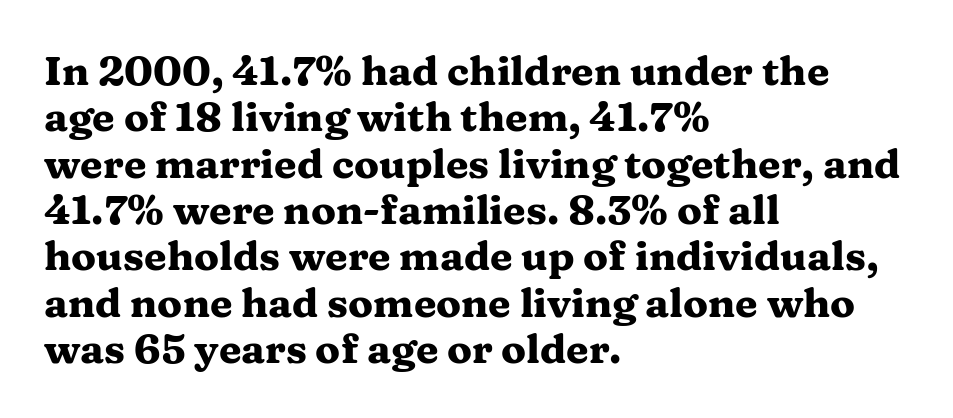
If you measured baseline to baseline, you'd find a short distance. Does the copy run flush right? No — it runs flush left. The passage shown has conventional tracking throughout. Chunky letters — that's bold for sure.
